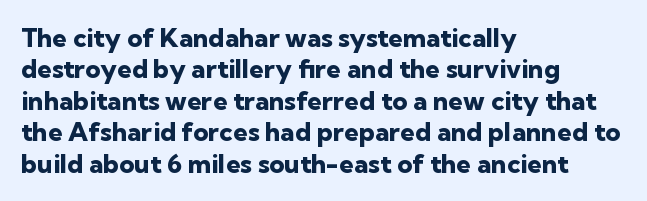
The image shows 26 px bold type, upright; set left-aligned, line spacing 1.21x, normal letter spacing, not underlined.
